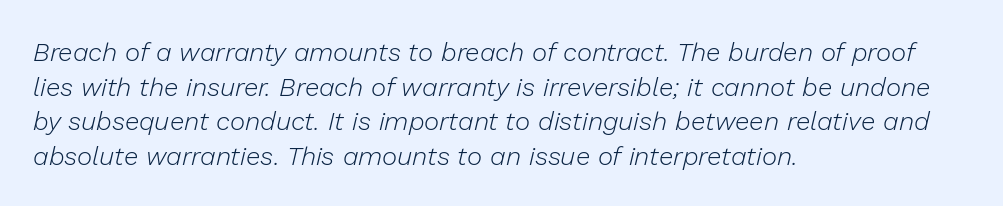
The image shows 26 px text type, italic (leaning right); set left-aligned, normal line spacing (1.33x), normal letter spacing, not underlined.
